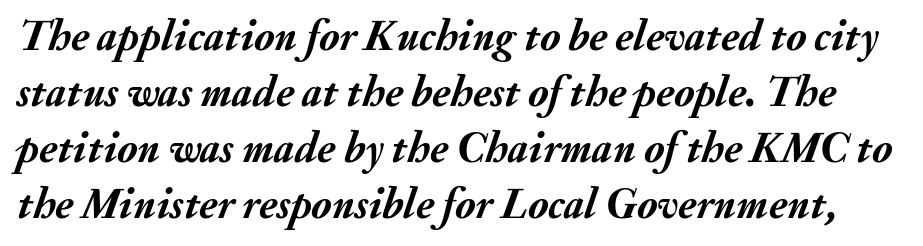
In terms of posture, this sample is oblique. Leading matches the norm, producing a regular column. The passage shown is typed in a proportional face where columns would drift. Heft: maximum for text — a bold. The passage shown is not underscored anywhere.
